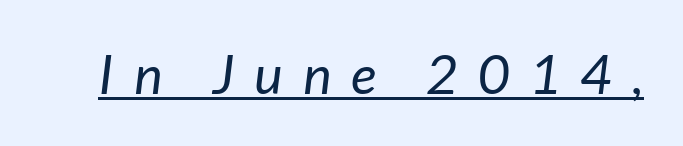
The image shows 54 px regular-weight type, italic (leaning right); set unusually wide letter spacing (+0.37 em), underlined; low stroke contrast and a medium x-height.
